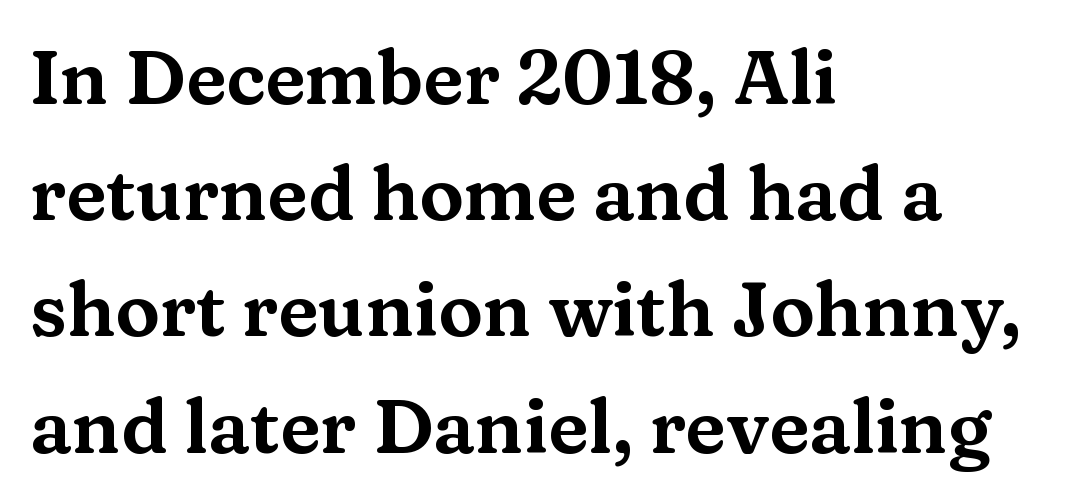
The image shows 75 px wide serif type, upright; set left-aligned, normal line spacing (1.55x), normal letter spacing, not underlined; medium stroke contrast and a medium x-height.
